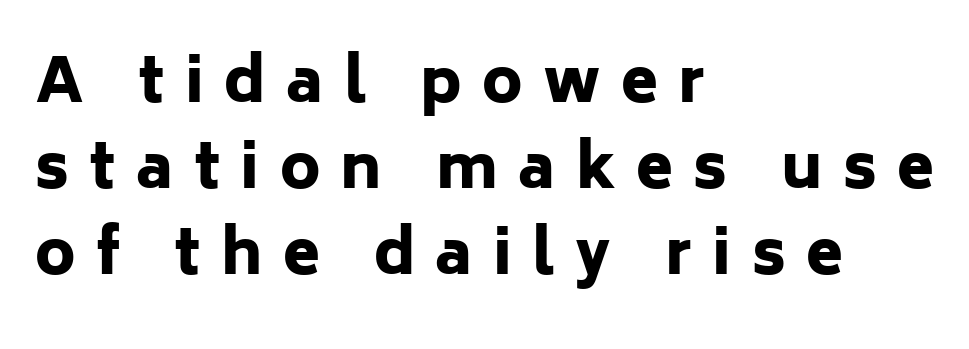
{"serif": "no", "italic": "no", "bold": "yes", "weight": "heavy", "width": "normal", "stroke_contrast": "low", "x_height": "medium", "monospaced": "no", "underline": "no", "align": "left", "line_spacing": "normal", "line_spacing_ratio": 1.43, "letter_spacing": "wide", "letter_spacing_em": 0.34, "glyph_px": 60}
